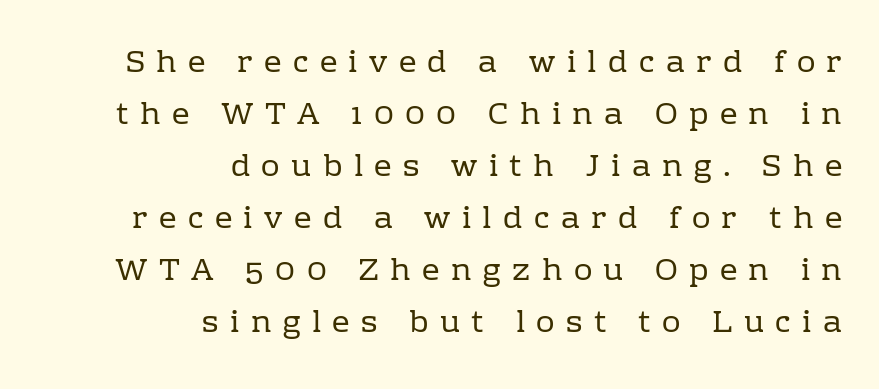
Q: Is the text bold? A: No.
Q: Is the text italic (slanted)? A: No, it is upright.
Q: Is the typeface a serif or a sans-serif typeface? A: Serif.
Q: Is the text underlined? A: No.
Q: How is the paragraph aligned? A: Right-aligned.
Q: Is the spacing between letters normal or unusually wide? A: Unusually wide.
Q: Is the spacing between lines tight, normal or loose? A: Normal.
Q: Width (condensed, normal, or wide)? A: Normal.
Q: Stroke contrast? A: Low.
Q: x-height? A: Medium.
Q: Monospaced? A: No.
